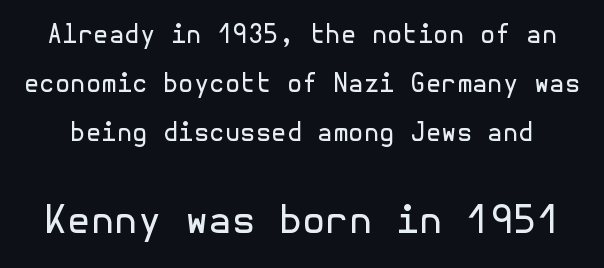
The image shows 38 px regular-weight sans-serif type, upright; set loose line spacing (1.96x), normal letter spacing, not underlined; the second (bottom) block is 1.52x larger; a medium x-height.
